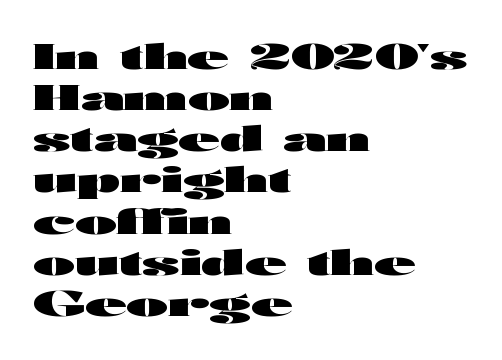
{"serif": "no", "italic": "no", "bold": "yes", "weight": "heavy", "width": "wide", "stroke_contrast": "high", "x_height": "medium", "monospaced": "no", "underline": "no", "align": "left", "line_spacing_ratio": 1.21, "letter_spacing": "normal", "letter_spacing_em": 0.0, "glyph_px": 34}
